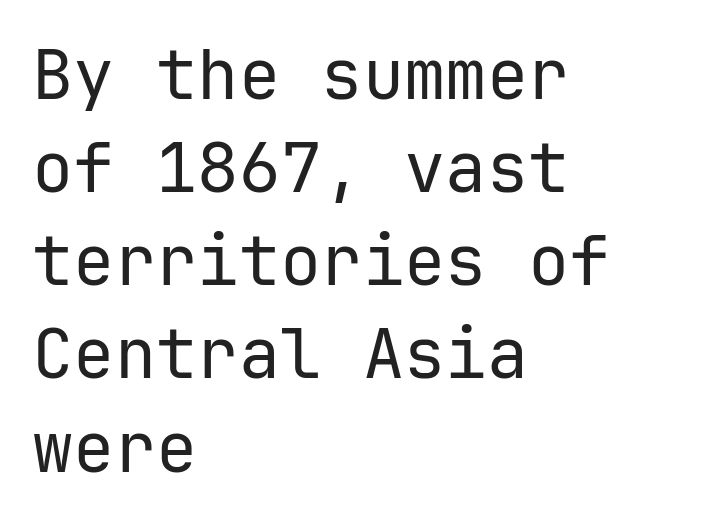
Q: Is the text bold? A: No.
Q: Is the text italic (slanted)? A: No, it is upright.
Q: Is the typeface a serif or a sans-serif typeface? A: Sans-serif.
Q: Is the text underlined? A: No.
Q: How is the paragraph aligned? A: Left-aligned.
Q: Is the spacing between letters normal or unusually wide? A: Normal.
Q: Is the spacing between lines tight, normal or loose? A: Normal.
Q: Width (condensed, normal, or wide)? A: Normal.
Q: Stroke contrast? A: Low.
Q: x-height? A: Medium.
